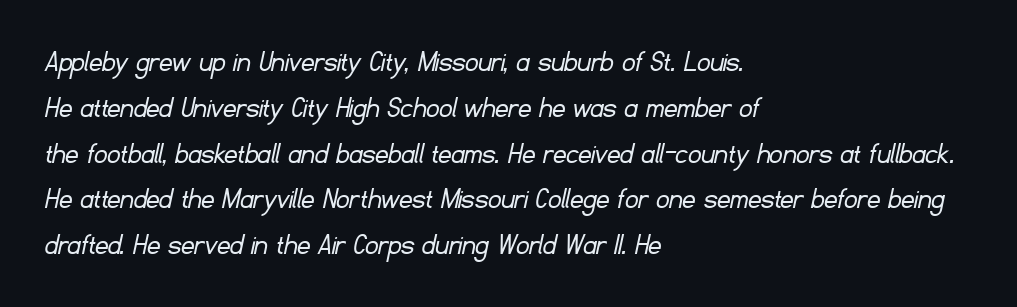
{"serif": "no", "bold": "no", "weight": "light", "width": "normal", "stroke_contrast": "low", "x_height": "small", "monospaced": "no", "underline": "no", "align": "left", "line_spacing": "normal", "line_spacing_ratio": 1.43, "letter_spacing": "normal", "letter_spacing_em": 0.0, "glyph_px": 32}
